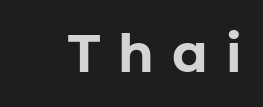
{"serif": "no", "italic": "no", "bold": "yes", "weight": "bold", "width": "normal", "stroke_contrast": "low", "x_height": "medium", "monospaced": "no", "underline": "no", "letter_spacing": "wide", "letter_spacing_em": 0.35, "glyph_px": 52}
